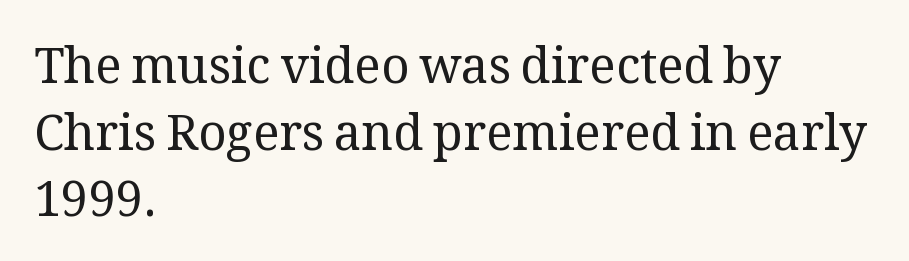
{"serif": "yes", "italic": "no", "bold": "no", "weight": "regular", "width": "normal", "stroke_contrast": "medium", "x_height": "medium", "monospaced": "no", "underline": "no", "align": "left", "line_spacing": "normal", "line_spacing_ratio": 1.36, "letter_spacing": "normal", "letter_spacing_em": 0.0, "glyph_px": 49}
